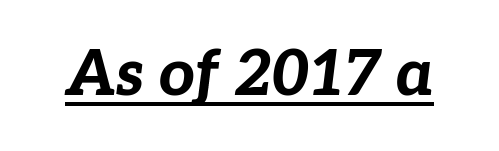
The letters are slanted; this is an italic face. Each letter keeps its own natural width here, so spacing adapts to shape. The string is rendered with underlining switched on. Its strokes are broad and dark, the hallmark of bold type. Tracking here is standard; glyphs follow each other at the usual distance.
